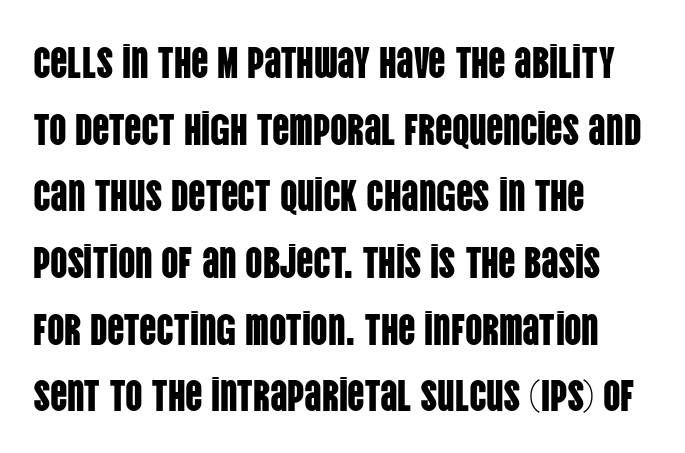
Upright lettering throughout. The block of text has a typical density, with ordinary space between rows. Default kerning and tracking; the words read as compact shapes. Teacher's note: observe the even left margin — that is flush-left alignment. Underlining? Definitely not there.
